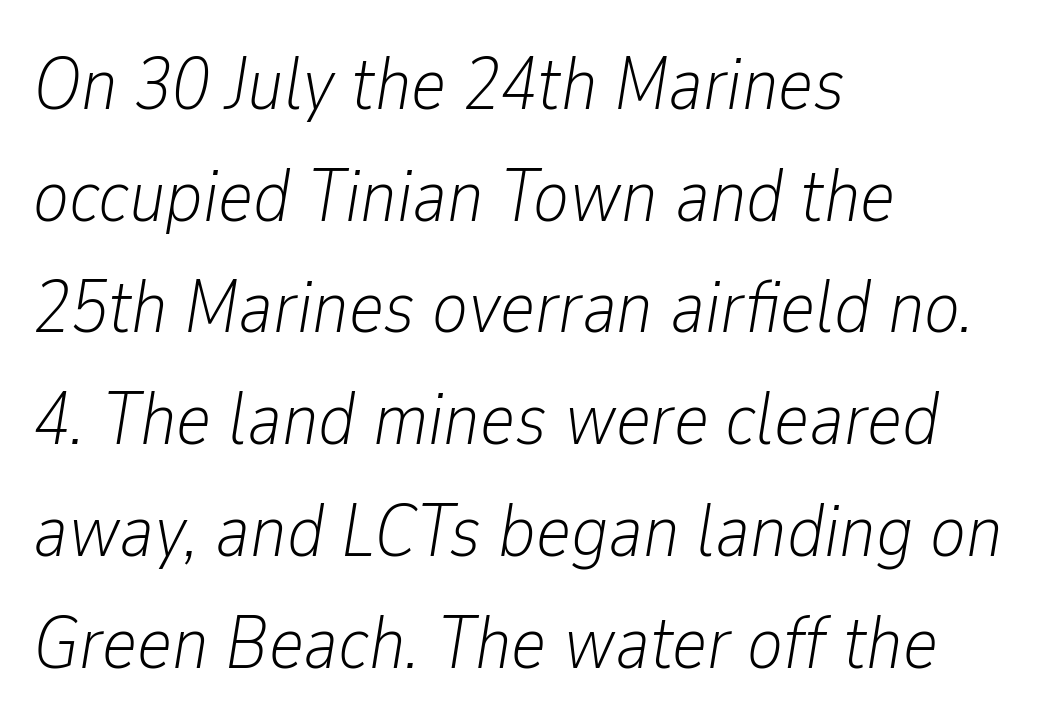
The image shows 75 px light, condensed type, italic (leaning right); set left-aligned, normal line spacing (1.49x), normal letter spacing, not underlined; low stroke contrast and a medium x-height.
